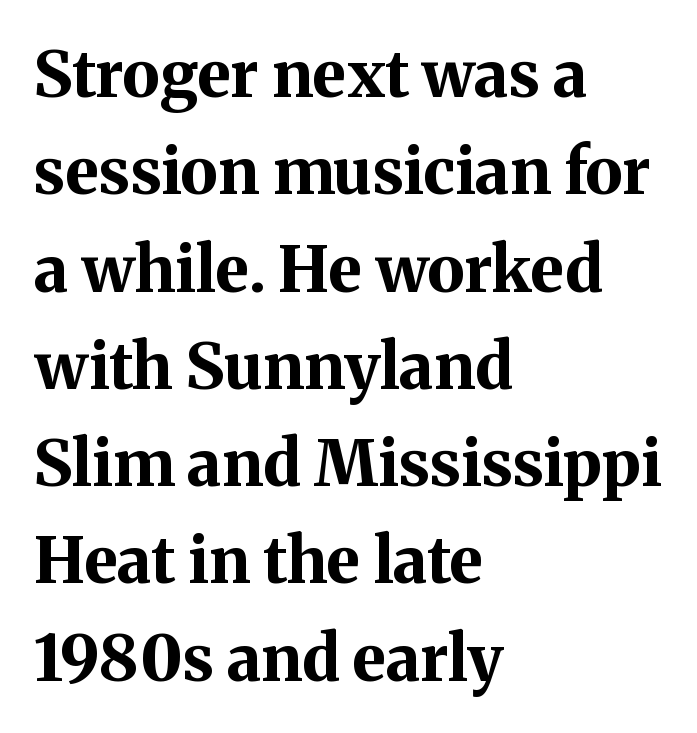
The image shows 64 px bold serif type, upright; set left-aligned, normal line spacing (1.52x), normal letter spacing, not underlined; medium stroke contrast and a medium x-height.
